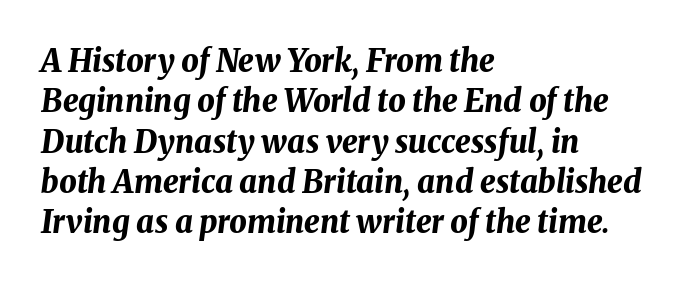
The image shows 31 px bold type, italic (leaning right); set left-aligned, normal line spacing (1.3x), normal letter spacing, not underlined; medium stroke contrast and a medium x-height.
